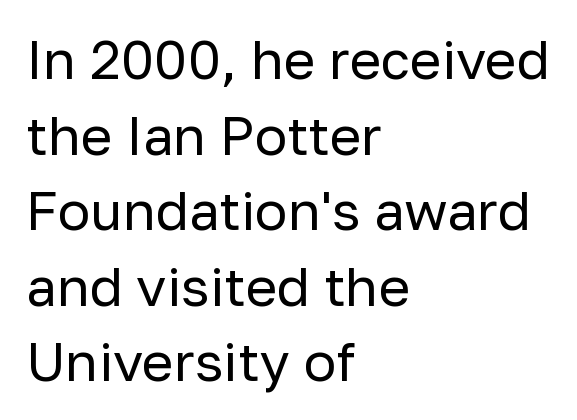
The image shows 54 px regular-weight sans-serif type, upright; set left-aligned, normal line spacing (1.4x), normal letter spacing, not underlined; low stroke contrast and a medium x-height.
